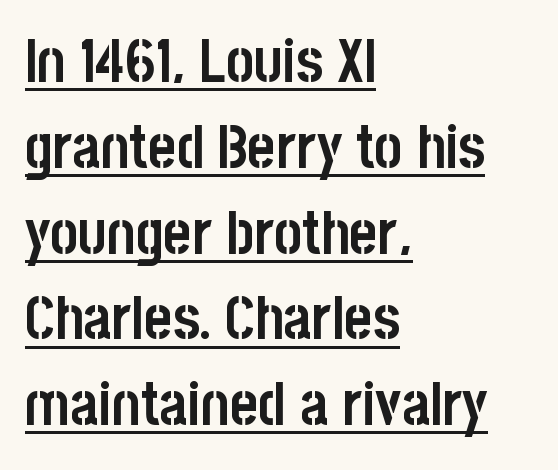
{"serif": "no", "italic": "no", "bold": "yes", "weight": "semibold", "width": "condensed", "stroke_contrast": "low", "x_height": "large", "monospaced": "no", "underline": "yes", "align": "left", "line_spacing": "normal", "line_spacing_ratio": 1.43, "letter_spacing": "normal", "letter_spacing_em": 0.0, "glyph_px": 60}
